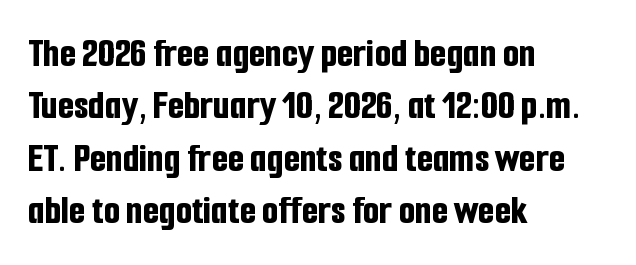
The paragraph shown leans on its left margin. Every letter is thick-stroked: bold, no question. The lettering holds an erect, upright posture throughout. The face used here is proportionally spaced, like ordinary book or web type. Characters follow at the spacing the type designer built in.
